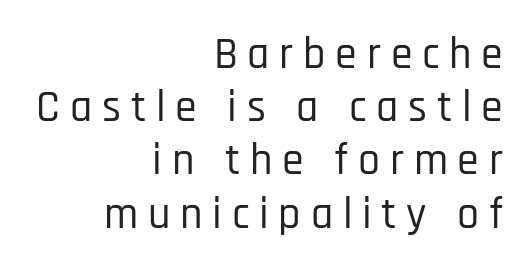
You could not count columns in this text — the font is proportionally spaced. Horizontal alignment here is rightward, an uncommon choice for prose. Bare-footed words on every line. Observe the absence of serifs on each vertical stroke in this sample. This rendering widens character spacing well past its baseline value. Every character sits straight up, as roman type does.
